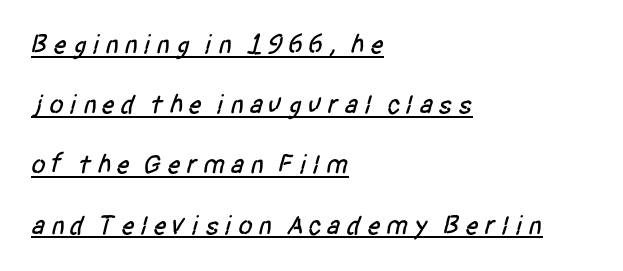
Visually the block forms a straight wall on the left and a jagged coastline on the right. Reading down the column, the eye jumps a long way to each next line. Does a line run under the words? Yes, clearly.
